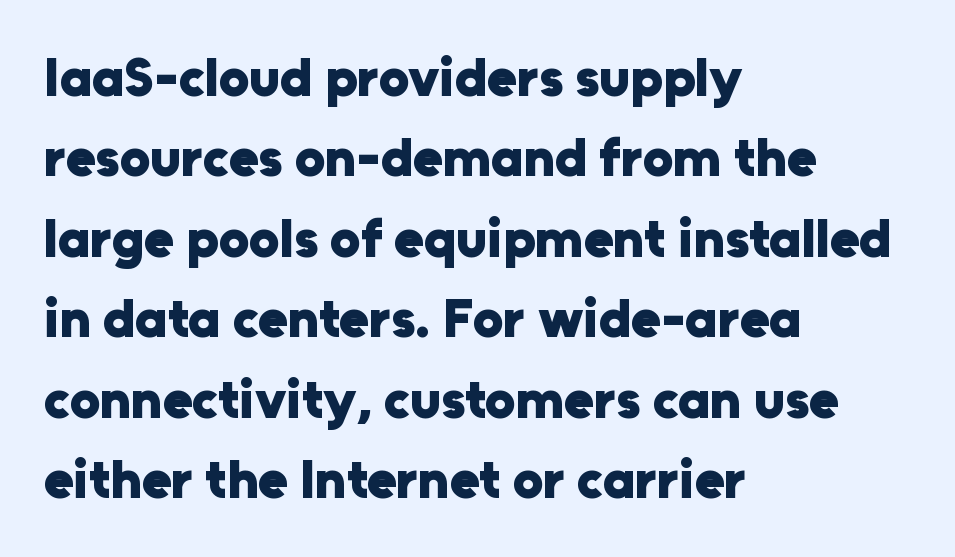
Horizontal bands of white between lines are of average thickness. Tracking value appears to be zero — textbook default spacing. Any mark beneath the type? The region is blank. Think of a printed novel: that variable character pitch is what you see here. The letters stand straight up with perfectly vertical stems. Visually the block forms a straight wall on the left and a jagged coastline on the right.
